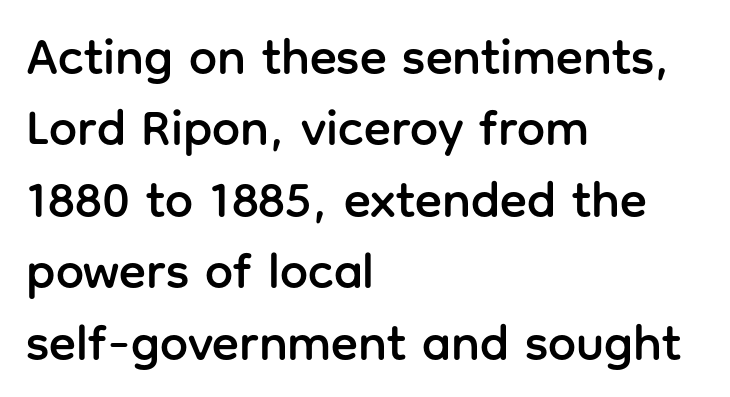
This is sans-serif lettering, the kind often seen on screens and signage. A student would call this left alignment; a typographer would say flush left, rag right. Between one letter and the next there's only the usual sliver of space. The letters advance in unequal steps, a hallmark of proportional type.
